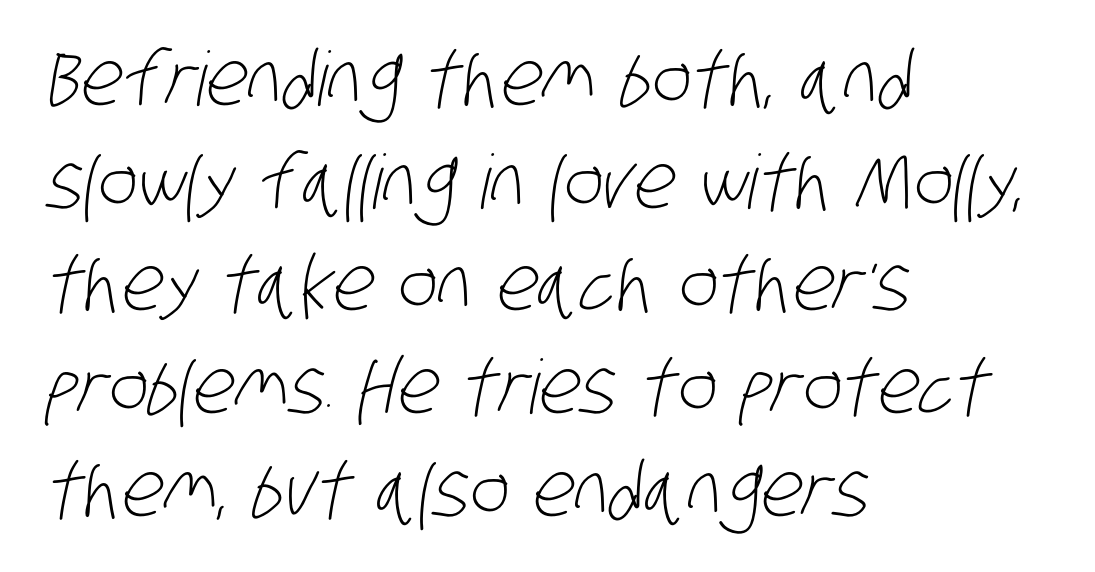
{"serif": "no", "bold": "no", "weight": "light", "width": "condensed", "stroke_contrast": "low", "x_height": "large", "monospaced": "no", "underline": "no", "align": "left", "line_spacing": "normal", "line_spacing_ratio": 1.37, "letter_spacing": "normal", "letter_spacing_em": 0.0, "glyph_px": 75}
